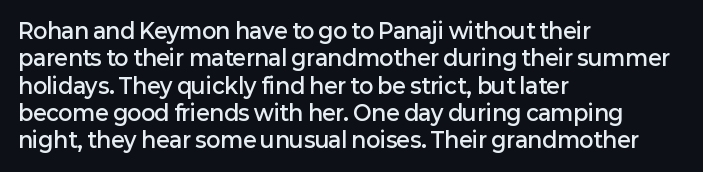
The image shows 21 px text type, upright; set left-aligned, normal line spacing (1.3x), normal letter spacing, not underlined.
